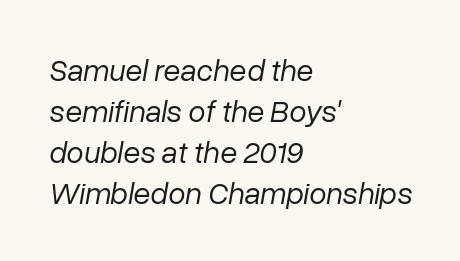
Successive baselines arrive at the customary interval. Spacing verdict: proportional, widths tailored to each character. Stem width sits at or under what a default text font uses. Anything drawn beneath the words? Only blank space.
